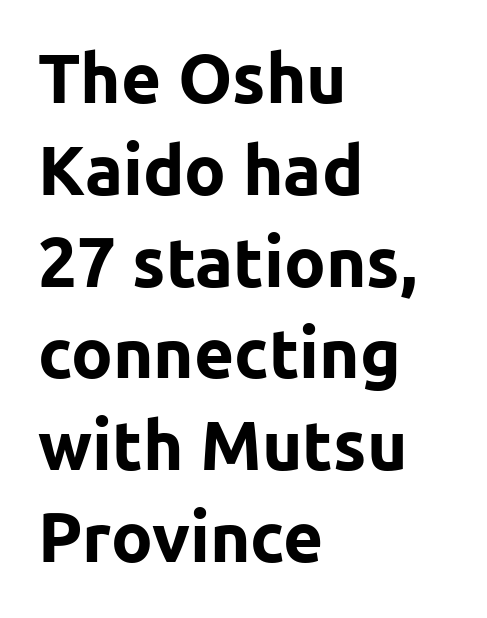
{"serif": "no", "italic": "no", "bold": "yes", "weight": "bold", "width": "normal", "stroke_contrast": "low", "x_height": "medium", "monospaced": "no", "underline": "no", "align": "left", "line_spacing": "normal", "line_spacing_ratio": 1.33, "letter_spacing": "normal", "letter_spacing_em": 0.0, "glyph_px": 69}
